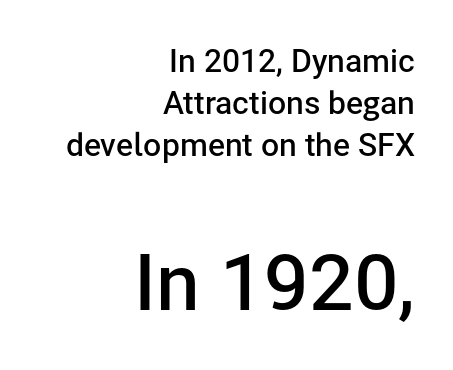
{"serif": "no", "italic": "no", "bold": "semi", "weight": "semibold", "width": "normal", "stroke_contrast": "low", "x_height": "medium", "monospaced": "no", "underline": "no", "align": "right", "line_spacing": "normal", "line_spacing_ratio": 1.31, "letter_spacing": "normal", "letter_spacing_em": 0.0, "larger_block": "second", "size_ratio": 2.47, "glyph_px": 79}
